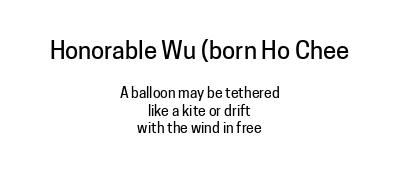
Q: Is the text italic (slanted)? A: No, it is upright.
Q: Is the text underlined? A: No.
Q: How is the paragraph aligned? A: Centered.
Q: Is the spacing between letters normal or unusually wide? A: Normal.
Q: Is the spacing between lines tight, normal or loose? A: Normal.
Q: Which block of text is set in a larger size, the first (top) or the second (bottom)? A: The first (top) one.
